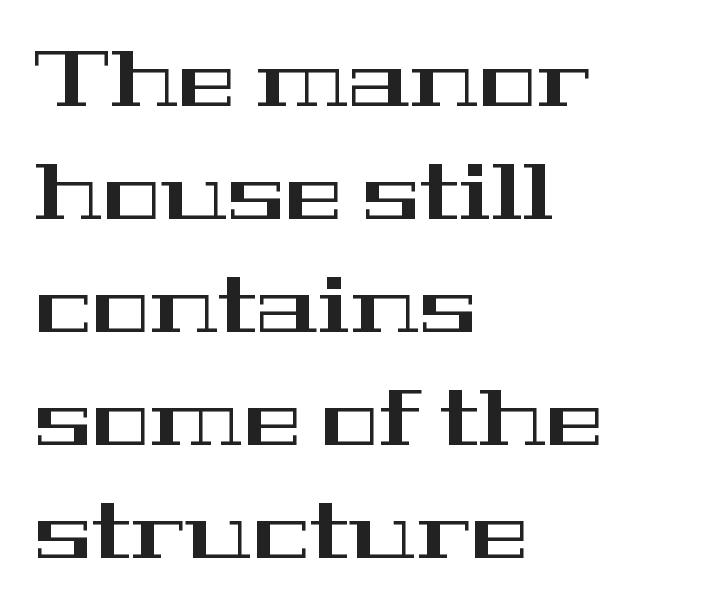
{"serif": "yes", "italic": "no", "width": "wide", "stroke_contrast": "high", "x_height": "medium", "monospaced": "no", "underline": "no", "align": "left", "line_spacing": "normal", "line_spacing_ratio": 1.45, "letter_spacing": "normal", "letter_spacing_em": 0.0, "glyph_px": 78}
